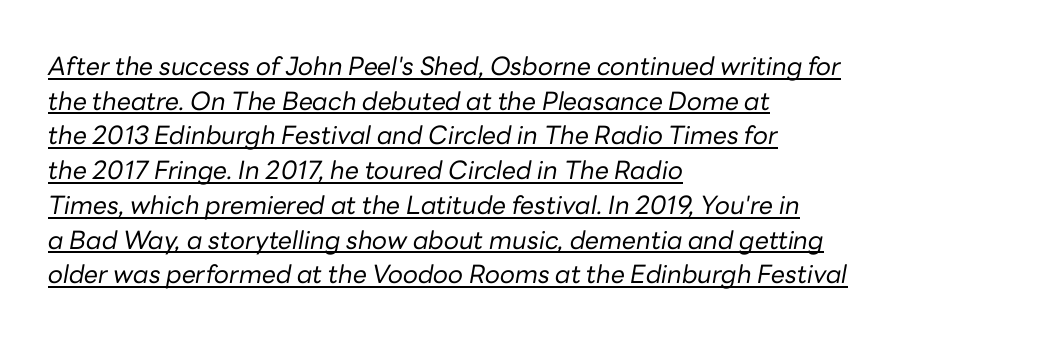
The typeface has the unassuming heft of standard copy or less. Compared with a centered layout, this one pins lines to the left instead. The passage shown leans; its letterforms are oblique. Successive baselines arrive at the customary interval.
